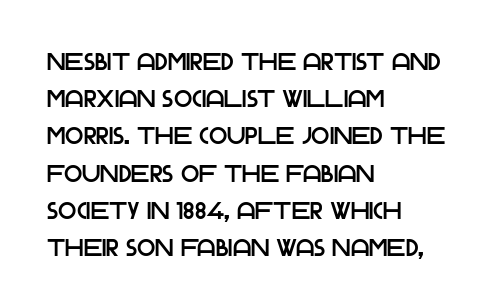
Interline gaps are of average width in this sample. The letters stand upright; this is a roman face. The face used here is rendered with its standard letterfit. Leftover space on each line is placed entirely after the last word. Beneath every word, the page is bare.
